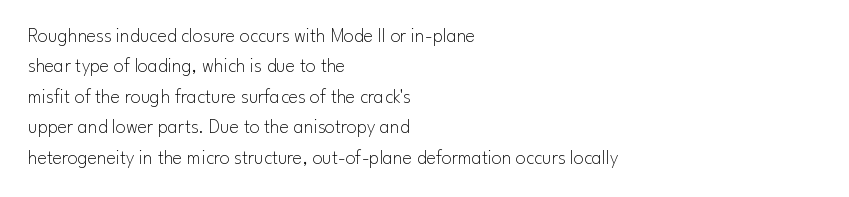
{"italic": "no", "bold": "no", "underline": "no", "align": "left", "line_spacing": "normal", "line_spacing_ratio": 1.52, "letter_spacing": "normal", "letter_spacing_em": 0.0, "glyph_px": 20}
